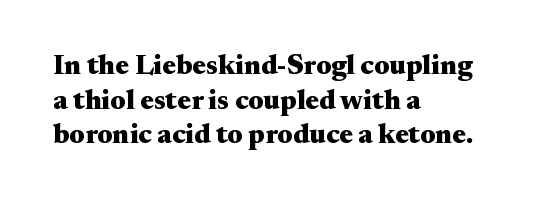
The image shows 28 px heavy, wide serif type, upright; set left-aligned, line spacing 1.24x, normal letter spacing, not underlined; medium stroke contrast and a small x-height.
